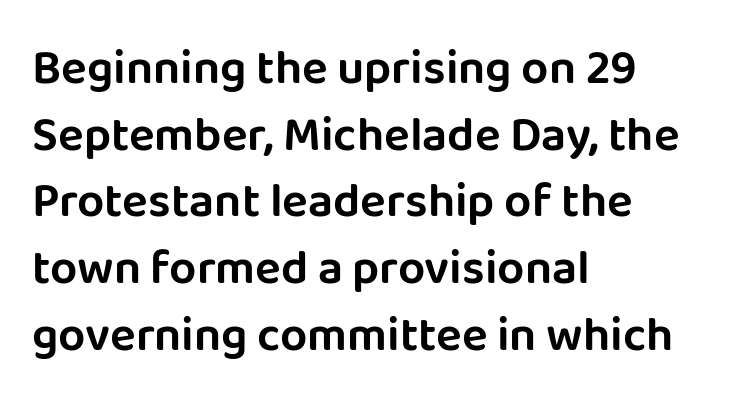
{"serif": "no", "italic": "no", "width": "normal", "stroke_contrast": "low", "x_height": "large", "monospaced": "no", "underline": "no", "align": "left", "line_spacing": "normal", "line_spacing_ratio": 1.39, "letter_spacing": "normal", "letter_spacing_em": 0.0, "glyph_px": 48}
